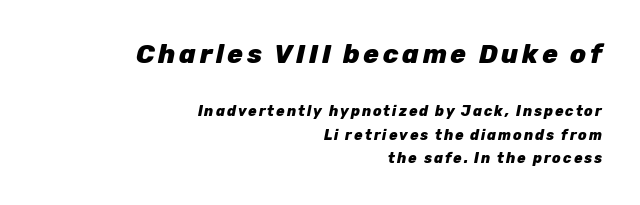
{"italic": "yes", "lean": "right", "slant_degrees": 12, "bold": "yes", "underline": "no", "align": "right", "line_spacing": "normal", "line_spacing_ratio": 1.67, "larger_block": "first", "size_ratio": 1.86, "glyph_px": 26}
